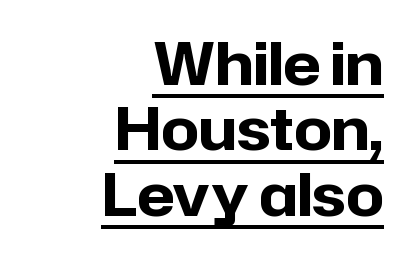
{"serif": "no", "italic": "no", "bold": "yes", "weight": "bold", "width": "normal", "stroke_contrast": "low", "x_height": "medium", "monospaced": "no", "underline": "yes", "align": "right", "line_spacing": "tight", "line_spacing_ratio": 1.11, "letter_spacing": "normal", "letter_spacing_em": 0.0, "glyph_px": 59}
